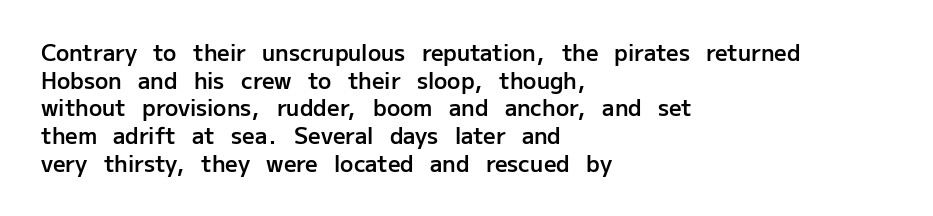
{"italic": "no", "bold": "semi", "underline": "no", "align": "left", "line_spacing": "normal", "line_spacing_ratio": 1.26, "letter_spacing": "normal", "letter_spacing_em": 0.0, "glyph_px": 22}
